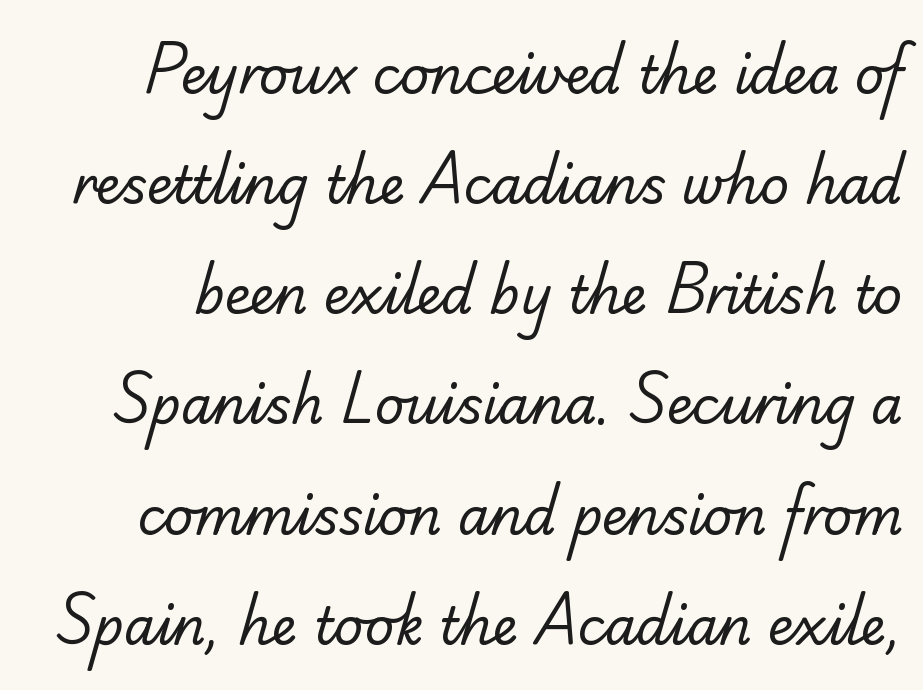
The image shows 51 px regular-weight sans-serif type; set loose line spacing (2.16x), normal letter spacing, not underlined; low stroke contrast and a small x-height.
